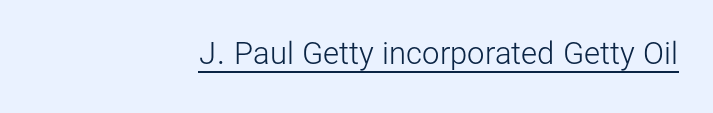
Does a line run under the words? Yes, clearly. A typesetter would mark this as roman, not italic. The rendering uses natural spacing where letterforms have individual widths. The lines in this sample share a right terminus and differ only in where they begin. Stroke thickness stays within the range of a standard reading face or lighter. Nothing unusual about the tracking: characters are spaced as the font intends.
